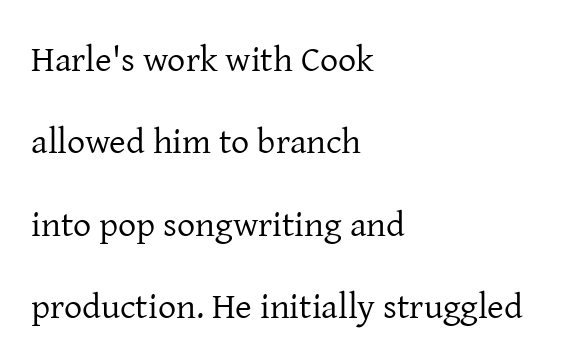
{"serif": "yes", "italic": "no", "bold": "no", "weight": "regular", "width": "normal", "stroke_contrast": "low", "x_height": "medium", "monospaced": "no", "underline": "no", "align": "left", "line_spacing": "loose", "line_spacing_ratio": 2.29, "letter_spacing": "normal", "letter_spacing_em": 0.0, "glyph_px": 36}
